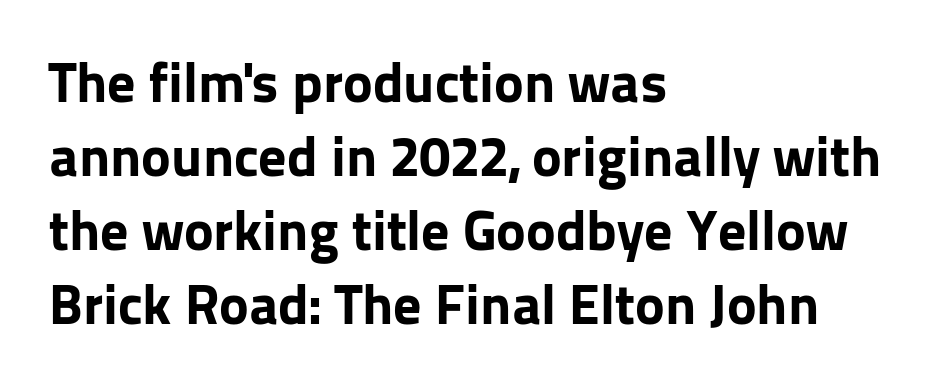
The image shows 56 px bold sans-serif type, upright; set left-aligned, normal line spacing (1.32x), normal letter spacing, not underlined; low stroke contrast and a medium x-height.
